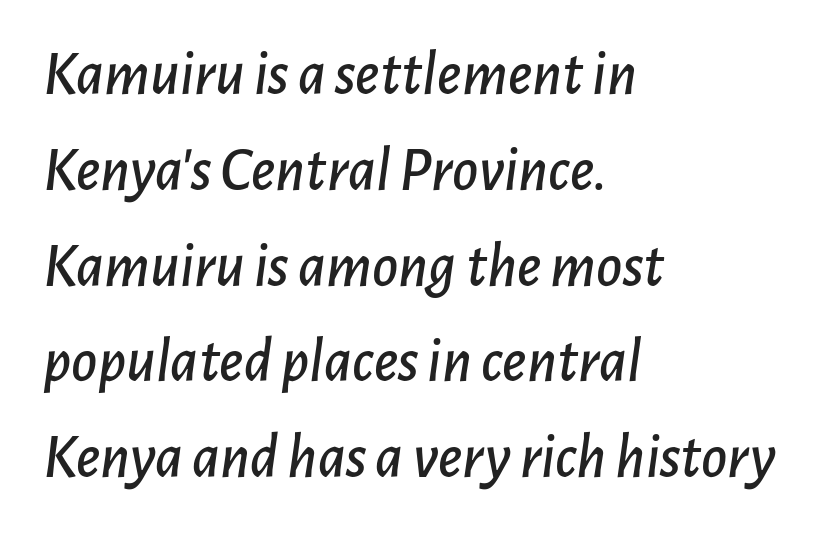
Proportional: the letters do not fall into vertical columns. Quick note: underline off. Honestly, the row spacing looks completely unremarkable. Standard letterfit; no display-style spreading of the glyphs. Where is the straight margin? On the left.
